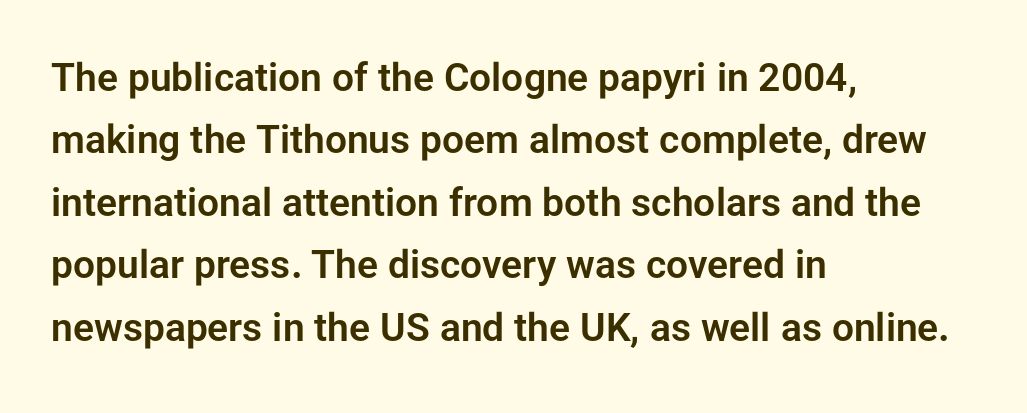
The image shows 39 px sans-serif type, upright; set left-aligned, normal line spacing (1.6x), normal letter spacing, not underlined; low stroke contrast and a medium x-height.
